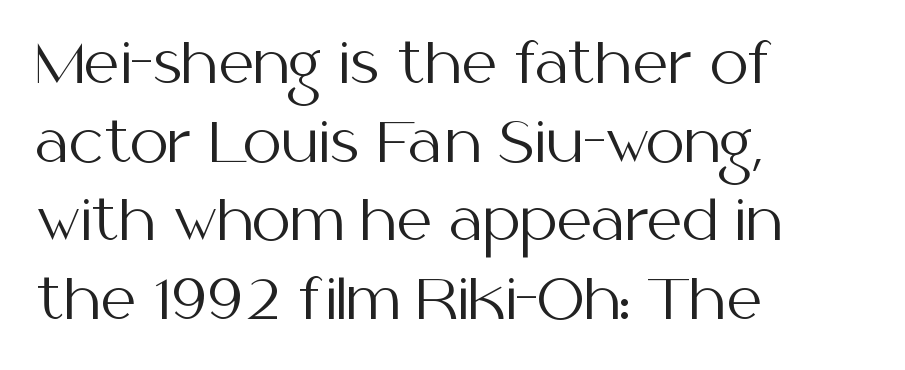
The image shows 55 px regular-weight sans-serif type, upright; set left-aligned, normal line spacing (1.43x), normal letter spacing, not underlined; medium stroke contrast and a medium x-height.
